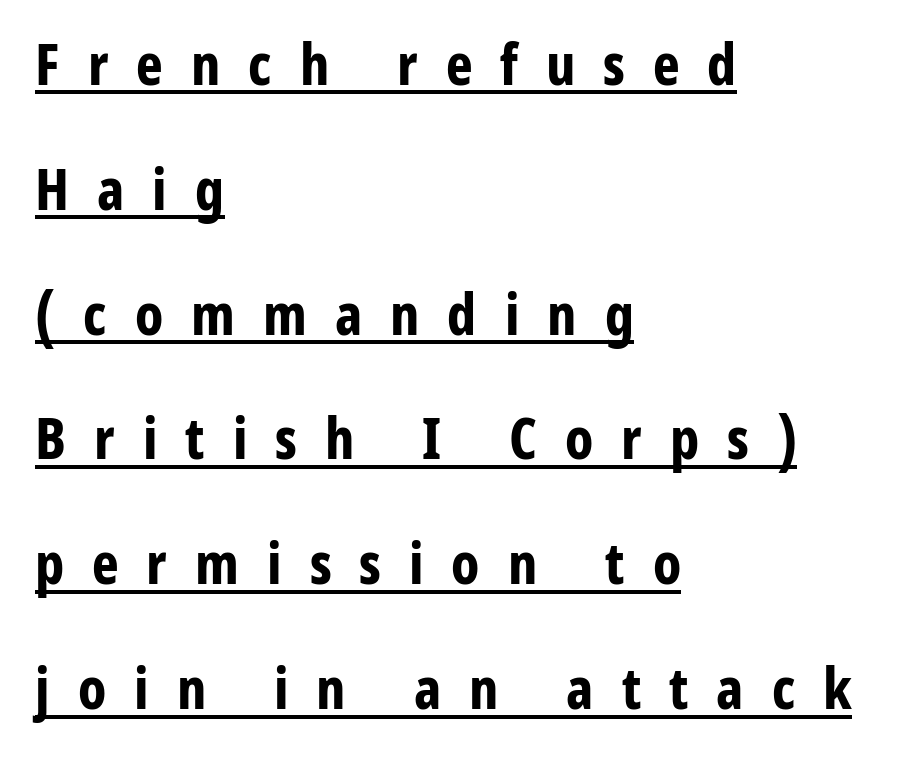
The image shows 57 px bold, condensed sans-serif type, upright; set left-aligned, loose line spacing (2.19x), unusually wide letter spacing (+0.49 em), underlined; low stroke contrast and a medium x-height.
